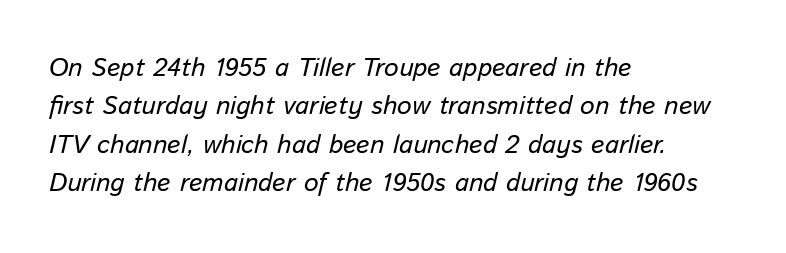
The image shows 26 px text type, italic (leaning right); set left-aligned, normal line spacing (1.48x), normal letter spacing, not underlined.
